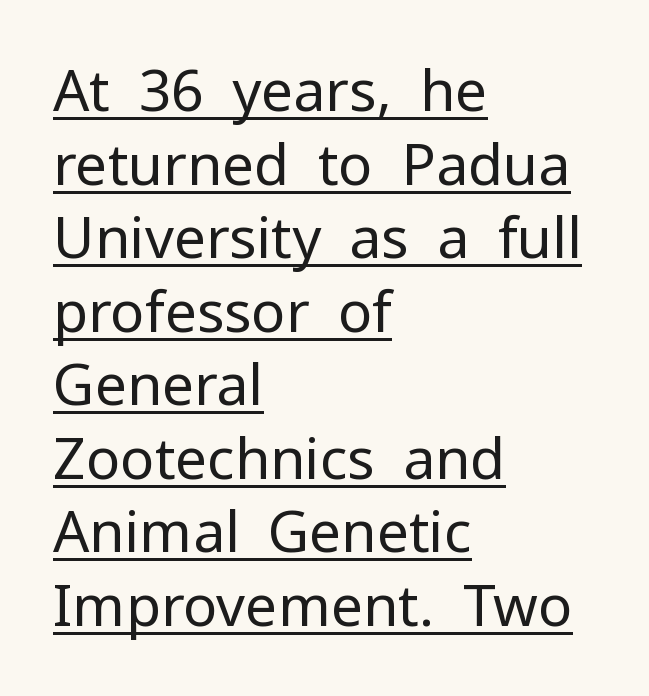
Q: Is the text bold? A: No.
Q: Is the text italic (slanted)? A: No, it is upright.
Q: Is the typeface a serif or a sans-serif typeface? A: Sans-serif.
Q: Is the text underlined? A: Yes.
Q: How is the paragraph aligned? A: Left-aligned.
Q: Is the spacing between letters normal or unusually wide? A: Normal.
Q: Is the spacing between lines tight, normal or loose? A: Normal.
Q: Width (condensed, normal, or wide)? A: Normal.
Q: Stroke contrast? A: Low.
Q: x-height? A: Medium.
Q: Monospaced? A: No.
